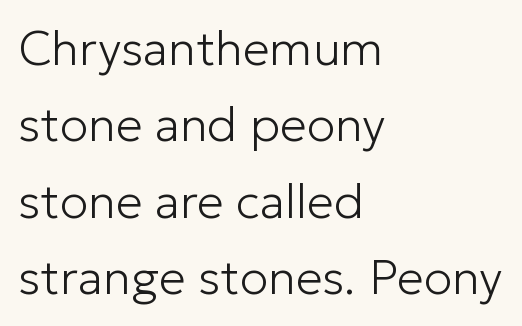
The image shows 48 px light sans-serif type, upright; set left-aligned, normal line spacing (1.59x), normal letter spacing, not underlined; low stroke contrast and a medium x-height.
